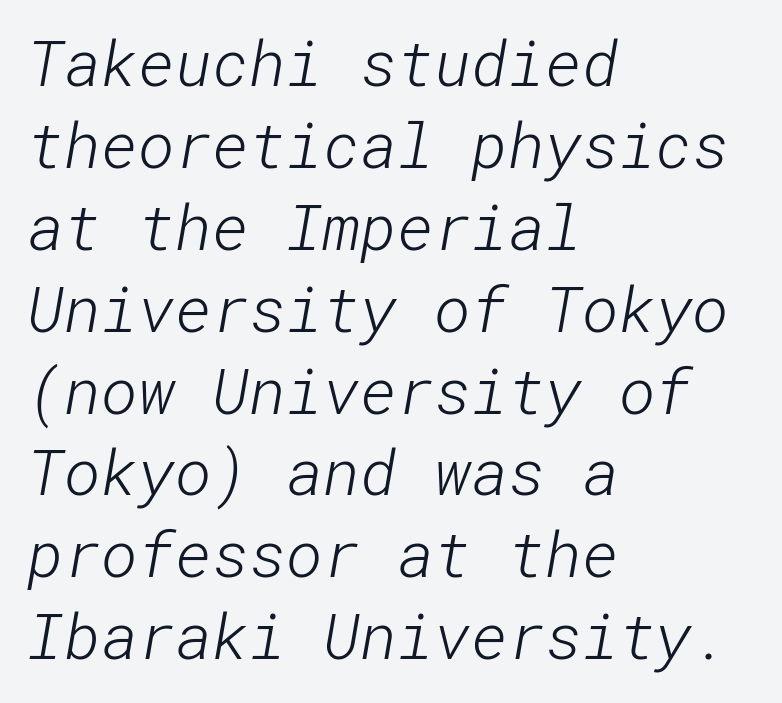
Q: Is the text bold? A: No.
Q: Is the typeface a serif or a sans-serif typeface? A: Sans-serif.
Q: Is the text underlined? A: No.
Q: How is the paragraph aligned? A: Left-aligned.
Q: Is the spacing between letters normal or unusually wide? A: Normal.
Q: Is the spacing between lines tight, normal or loose? A: Normal.
Q: Width (condensed, normal, or wide)? A: Normal.
Q: Stroke contrast? A: Low.
Q: x-height? A: Medium.
